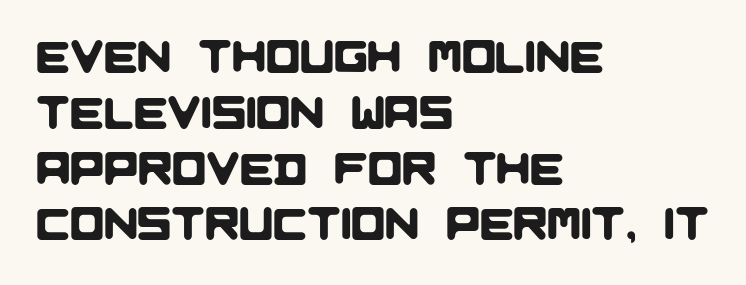
{"serif": "no", "width": "normal", "stroke_contrast": "low", "x_height": "large", "monospaced": "no", "underline": "no", "align": "left", "line_spacing_ratio": 1.24, "letter_spacing": "normal", "letter_spacing_em": 0.0, "glyph_px": 45}
